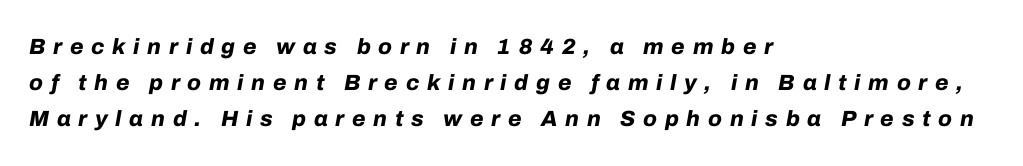
Summary of vertical rhythm: regular, with standard interline spacing. A clean baseline with only descenders dipping below it. These lines carry a lot of weight — the face is fully bold. Every row of glyphs begins at an identical x-position on the left.
